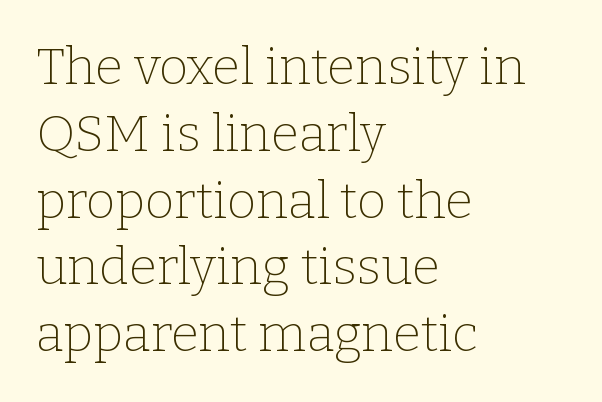
The image shows 51 px thin serif type, upright; set left-aligned, normal line spacing (1.31x), normal letter spacing, not underlined; low stroke contrast and a medium x-height.
